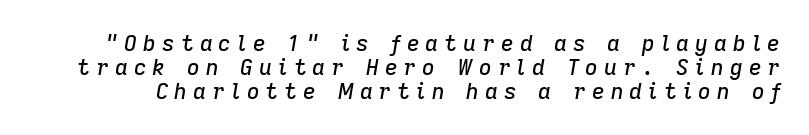
The image shows 22 px text type, italic (leaning right); set tight line spacing (1.1x), unusually wide letter spacing (+0.28 em), not underlined.
